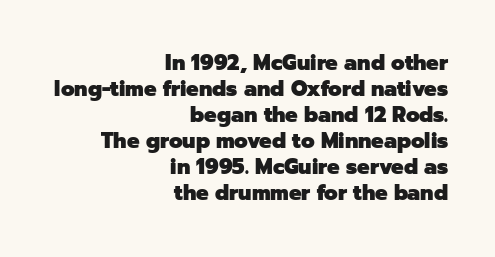
The image shows 21 px bold type, upright; set right-aligned, line spacing 1.24x, normal letter spacing, not underlined.
